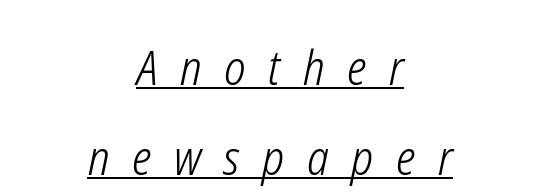
What's the leading like? Stretched, with rows far apart. Character widths vary here, with narrow letters taking less room than wide ones. Quick note: underline on. Display-style spreading of the glyphs; the letterfit is very open.
